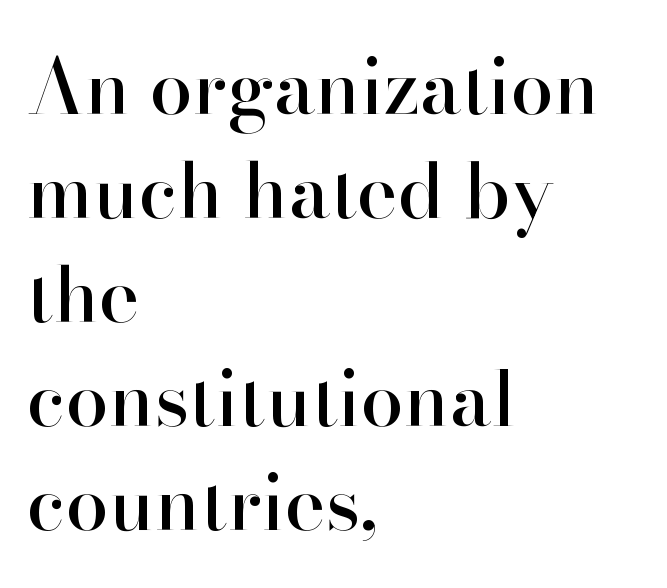
Nobody touched the tracking dial on this one. Lines of text with bare space underneath. Check where the strokes stop: tiny serifs finish them off. One-word summary of the alignment: left. The specimen reads as upright at a glance.
